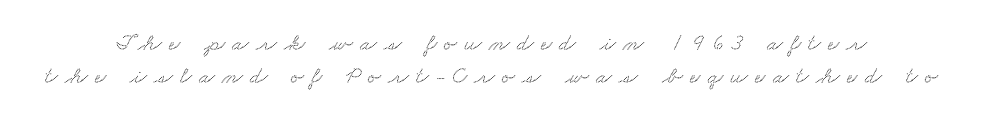
The image shows 24 px text type; set normal line spacing (1.36x), unusually wide letter spacing (+0.3 em), not underlined.
